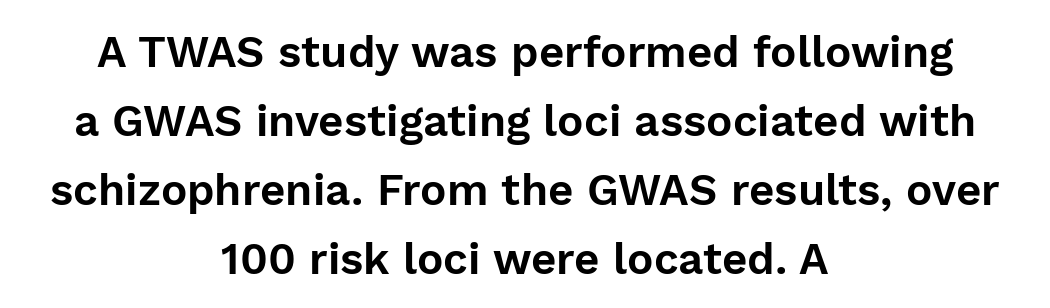
{"serif": "no", "italic": "no", "width": "normal", "stroke_contrast": "low", "x_height": "medium", "monospaced": "no", "underline": "no", "align": "center", "line_spacing": "normal", "line_spacing_ratio": 1.57, "letter_spacing": "normal", "letter_spacing_em": 0.0, "glyph_px": 44}
